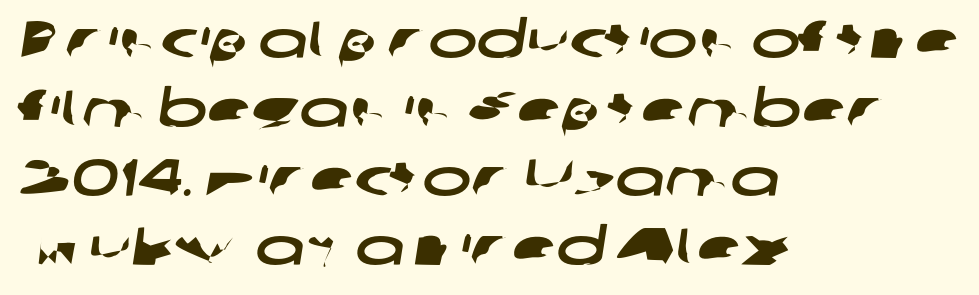
Q: Is the typeface a serif or a sans-serif typeface? A: Sans-serif.
Q: Is the text underlined? A: No.
Q: How is the paragraph aligned? A: Left-aligned.
Q: Is the spacing between letters normal or unusually wide? A: Normal.
Q: Is the spacing between lines tight, normal or loose? A: Normal.
Q: Width (condensed, normal, or wide)? A: Wide.
Q: Stroke contrast? A: Low.
Q: x-height? A: Medium.
Q: Monospaced? A: No.
